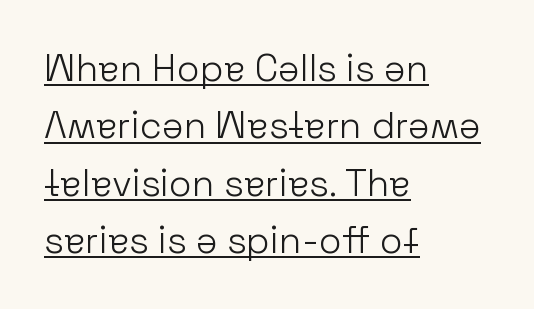
{"serif": "no", "italic": "no", "bold": "no", "weight": "light", "width": "normal", "stroke_contrast": "low", "x_height": "medium", "monospaced": "no", "underline": "yes", "align": "left", "line_spacing": "normal", "line_spacing_ratio": 1.55, "letter_spacing": "normal", "letter_spacing_em": 0.0, "glyph_px": 37}
